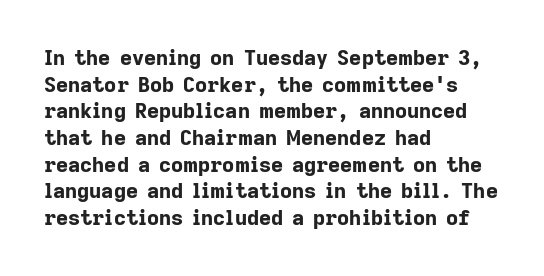
Q: Is the text bold? A: Yes.
Q: Is the text italic (slanted)? A: No, it is upright.
Q: Is the text underlined? A: No.
Q: How is the paragraph aligned? A: Left-aligned.
Q: Is the spacing between letters normal or unusually wide? A: Normal.
Q: Is the spacing between lines tight, normal or loose? A: Normal.
